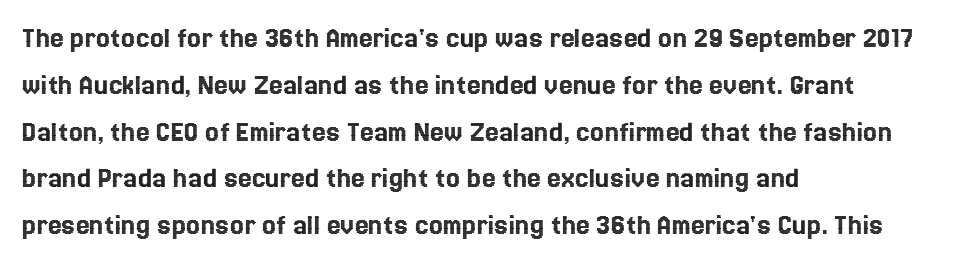
{"italic": "no", "width": "normal", "x_height": "medium", "monospaced": "no", "underline": "no", "align": "left", "line_spacing": "normal", "line_spacing_ratio": 1.51, "letter_spacing": "normal", "letter_spacing_em": 0.0, "glyph_px": 31}
